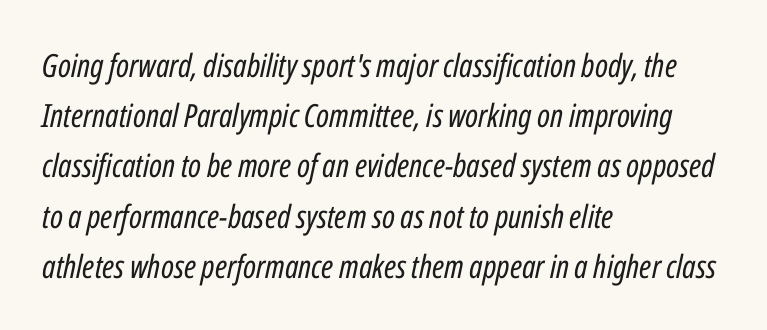
Nothing unusual about the tracking: characters are spaced as the font intends. The area under the type is left untouched. You could not count columns in this text — the font is proportionally spaced. The vertical gap from one line to the next is medium.
